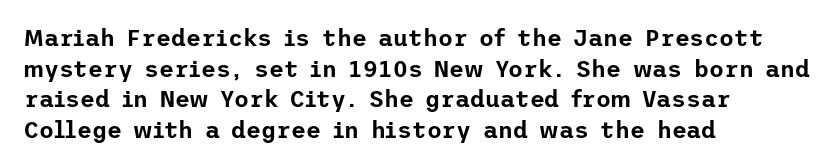
Q: Is the text italic (slanted)? A: No, it is upright.
Q: Is the text underlined? A: No.
Q: How is the paragraph aligned? A: Left-aligned.
Q: Is the spacing between letters normal or unusually wide? A: Normal.
Q: Is the spacing between lines tight, normal or loose? A: Normal.
